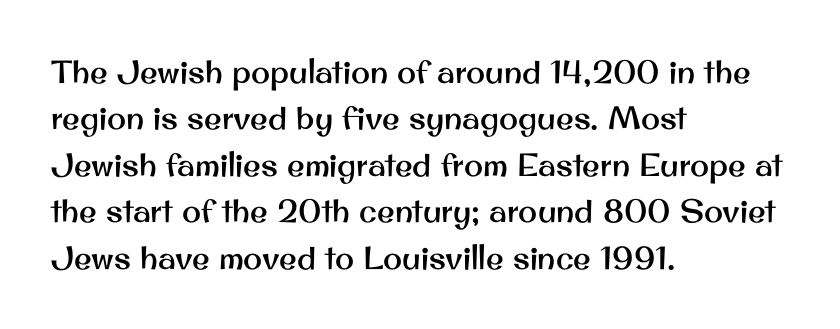
Q: Is the text italic (slanted)? A: No, it is upright.
Q: Is the typeface a serif or a sans-serif typeface? A: Sans-serif.
Q: Is the text underlined? A: No.
Q: How is the paragraph aligned? A: Left-aligned.
Q: Is the spacing between letters normal or unusually wide? A: Normal.
Q: Is the spacing between lines tight, normal or loose? A: Normal.
Q: Width (condensed, normal, or wide)? A: Normal.
Q: Stroke contrast? A: Medium.
Q: x-height? A: Small.
Q: Monospaced? A: No.
